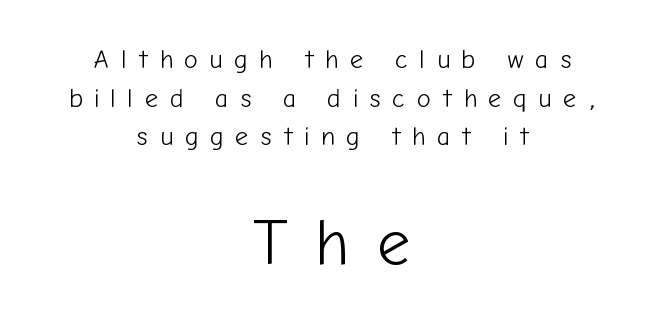
Q: Is the text bold? A: No.
Q: Is the text italic (slanted)? A: No, it is upright.
Q: Is the typeface a serif or a sans-serif typeface? A: Sans-serif.
Q: Is the text underlined? A: No.
Q: How is the paragraph aligned? A: Centered.
Q: Is the spacing between letters normal or unusually wide? A: Unusually wide.
Q: Is the spacing between lines tight, normal or loose? A: Normal.
Q: Which block of text is set in a larger size, the first (top) or the second (bottom)? A: The second (bottom) one.
Q: Width (condensed, normal, or wide)? A: Normal.
Q: Stroke contrast? A: Low.
Q: x-height? A: Medium.
Q: Monospaced? A: No.
